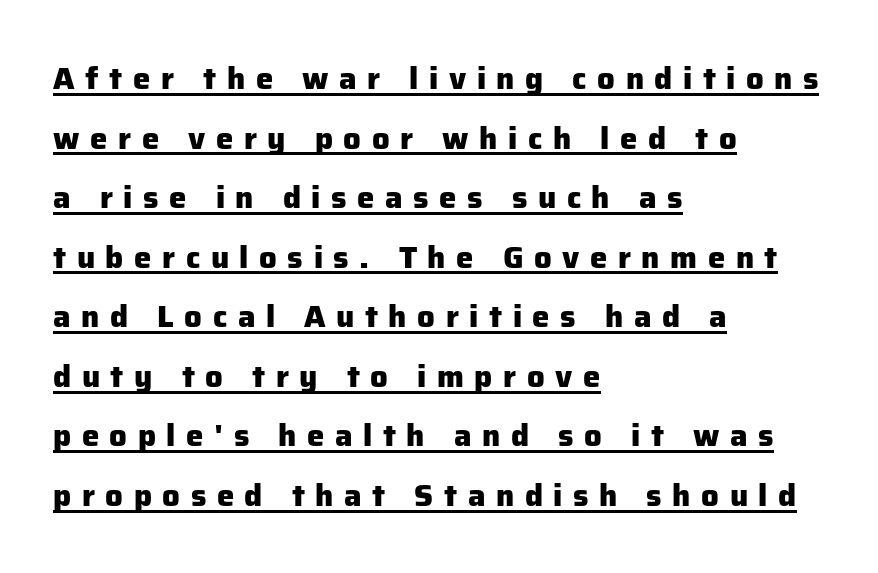
The image shows 31 px heavy sans-serif type, upright; set left-aligned, loose line spacing (1.92x), unusually wide letter spacing (+0.34 em), underlined; low stroke contrast and a medium x-height.
